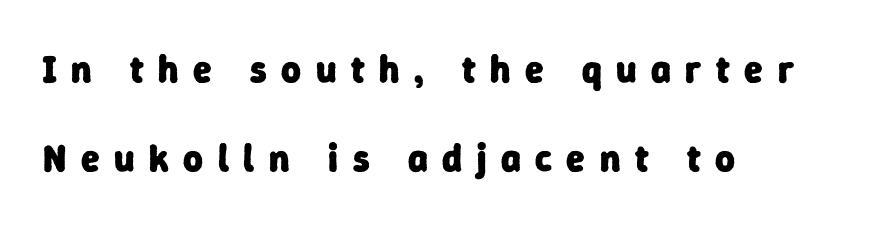
{"serif": "no", "bold": "yes", "weight": "heavy", "width": "normal", "stroke_contrast": "low", "x_height": "medium", "monospaced": "no", "underline": "no", "align": "left", "line_spacing": "loose", "line_spacing_ratio": 2.35, "letter_spacing": "wide", "letter_spacing_em": 0.38, "glyph_px": 38}
